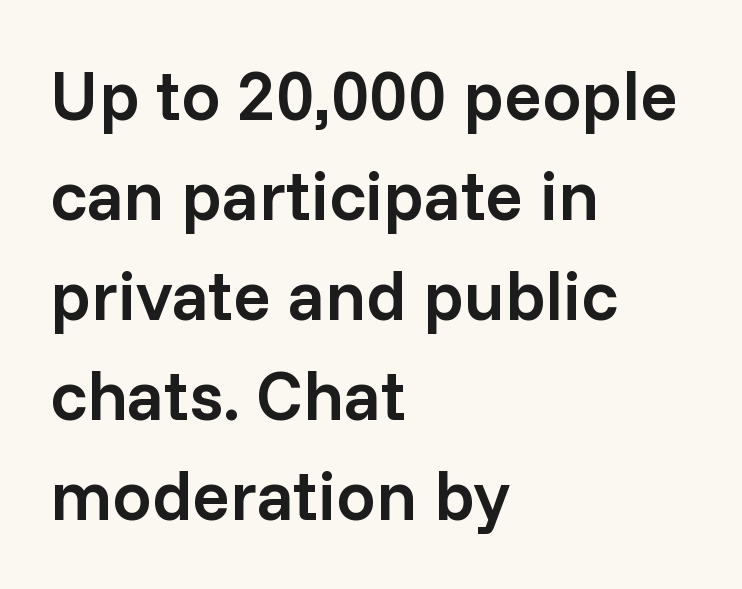
The image shows 70 px semibold sans-serif type, upright; set left-aligned, normal line spacing (1.43x), normal letter spacing, not underlined; low stroke contrast and a medium x-height.
